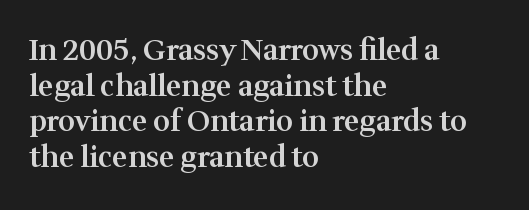
The image shows 29 px semibold serif type, upright; set left-aligned, line spacing 1.23x, normal letter spacing, not underlined; medium stroke contrast and a medium x-height.
